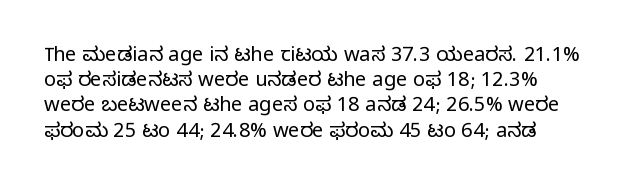
Q: Is the text bold? A: No.
Q: Is the text italic (slanted)? A: No, it is upright.
Q: Is the text underlined? A: No.
Q: Is the spacing between letters normal or unusually wide? A: Normal.
Q: Is the spacing between lines tight, normal or loose? A: Normal.
